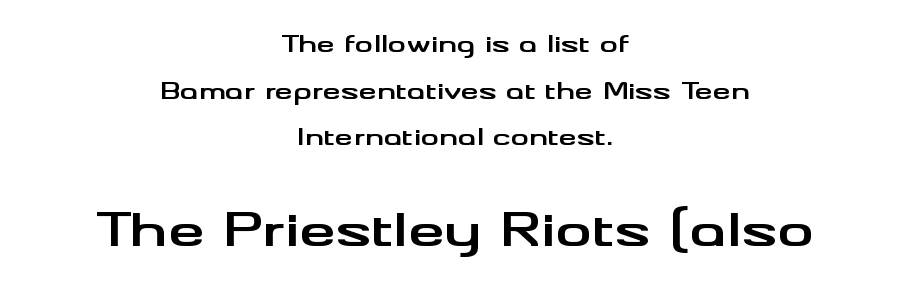
How are the letters spaced? Ordinarily, with no added tracking. Words float on clear page, feet unadorned. One glance says open: line gaps are wider than usual. No italicization has been applied; the sample stays upright. In terms of letterform style, serifs are entirely absent. Typographic density is high because the face is bold.
